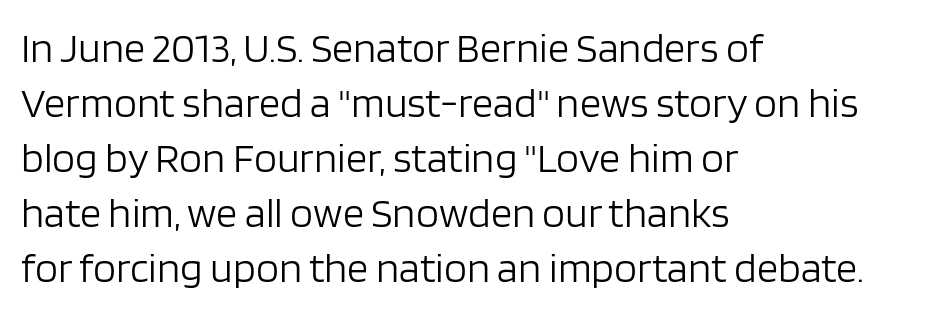
Q: Is the text bold? A: No.
Q: Is the text italic (slanted)? A: No, it is upright.
Q: Is the typeface a serif or a sans-serif typeface? A: Sans-serif.
Q: Is the text underlined? A: No.
Q: How is the paragraph aligned? A: Left-aligned.
Q: Is the spacing between letters normal or unusually wide? A: Normal.
Q: Is the spacing between lines tight, normal or loose? A: Normal.
Q: Width (condensed, normal, or wide)? A: Normal.
Q: Stroke contrast? A: Low.
Q: x-height? A: Large.
Q: Monospaced? A: No.
